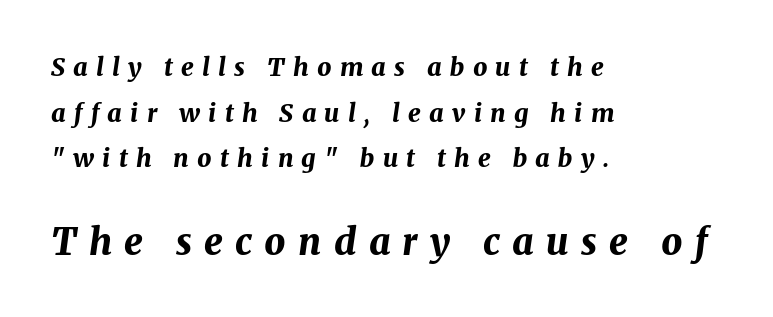
{"italic": "yes", "lean": "right", "slant_degrees": 8, "bold": "yes", "weight": "bold", "width": "normal", "stroke_contrast": "medium", "x_height": "medium", "monospaced": "no", "underline": "no", "align": "left", "line_spacing_ratio": 1.83, "letter_spacing": "wide", "letter_spacing_em": 0.33, "larger_block": "second", "size_ratio": 1.48, "glyph_px": 37}
